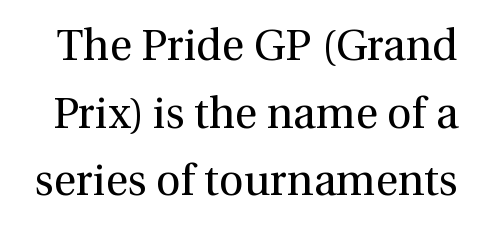
{"serif": "yes", "italic": "no", "bold": "no", "weight": "regular", "width": "normal", "stroke_contrast": "medium", "x_height": "medium", "monospaced": "no", "underline": "no", "line_spacing": "normal", "line_spacing_ratio": 1.57, "letter_spacing": "normal", "letter_spacing_em": 0.0, "glyph_px": 43}
